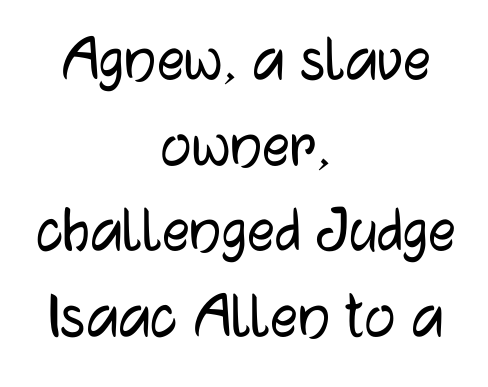
This is sans-serif lettering, the kind often seen on screens and signage. Letters rest on an invisible, unmarked baseline. Glyph-to-glyph distance matches everyday printed text. Caption: multi-line text, centered on the measure.
